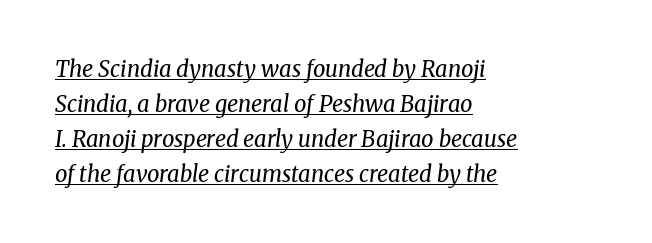
One-word summary of the alignment: left. Designer's note — italics engaged. This sample uses plain, unmodified letter spacing. Stroke thickness stays within the range of a standard reading face or lighter. Each line of the rendering has a horizontal stroke beneath the glyphs. These lines sit exactly where default settings would place them.
